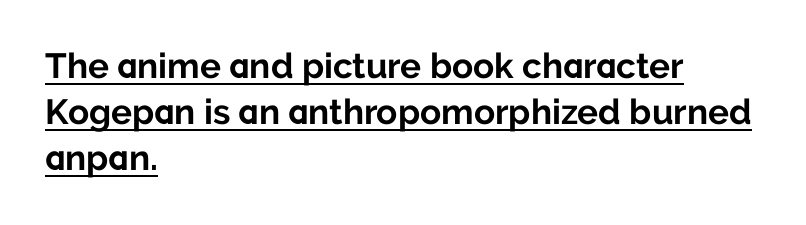
The image shows 35 px bold sans-serif type, upright; set left-aligned, normal line spacing (1.32x), normal letter spacing, underlined; low stroke contrast and a medium x-height.
